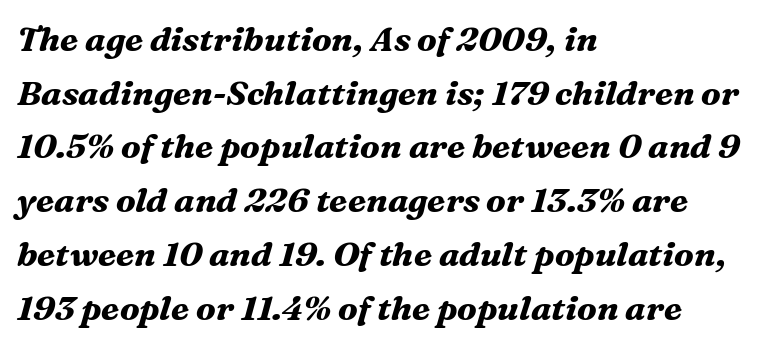
What weight is shown? A full bold with thick strokes. Is this a fixed-width face? No — the glyphs have proportional, varying widths. Each word holds together tightly as a unit, with standard inter-letter gaps. The space directly below the letters is spotless. This rendering employs a face with finishing strokes, i.e., a serif. Each new line begins a customary step beneath the previous one.
